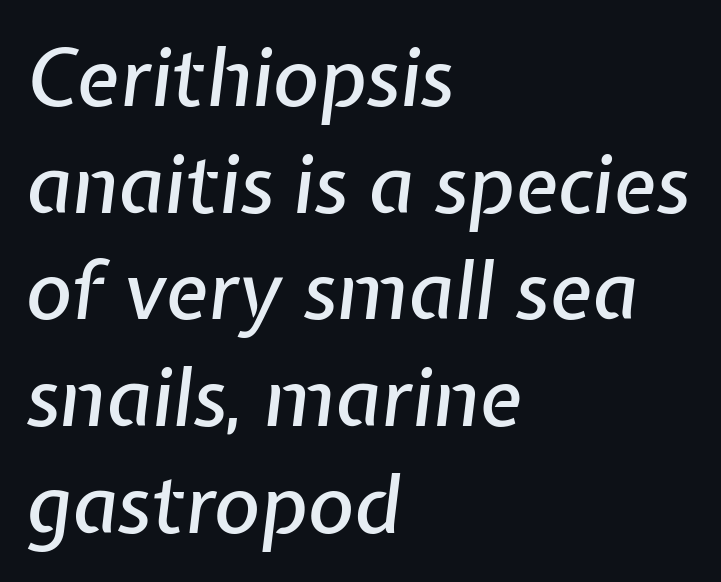
The image shows 79 px text type, italic (leaning right); set left-aligned, normal line spacing (1.35x), normal letter spacing, not underlined; low stroke contrast and a medium x-height.
